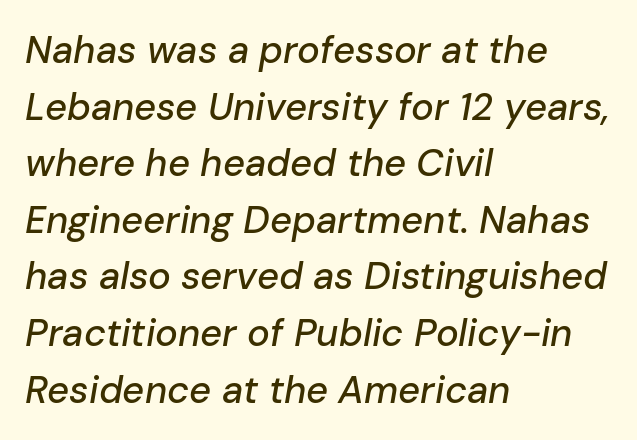
Q: Is the text italic (slanted)? A: Yes, it leans right by about 10 degrees.
Q: Is the text underlined? A: No.
Q: How is the paragraph aligned? A: Left-aligned.
Q: Is the spacing between letters normal or unusually wide? A: Normal.
Q: Is the spacing between lines tight, normal or loose? A: Normal.
Q: Width (condensed, normal, or wide)? A: Normal.
Q: Stroke contrast? A: Low.
Q: x-height? A: Medium.
Q: Monospaced? A: No.
